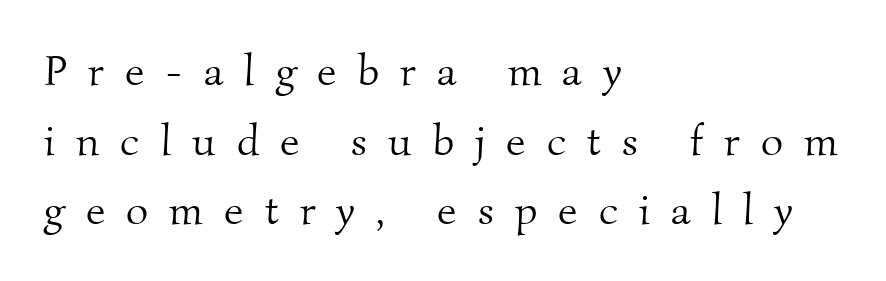
Q: Is the text bold? A: No.
Q: Is the typeface a serif or a sans-serif typeface? A: Serif.
Q: Is the text underlined? A: No.
Q: How is the paragraph aligned? A: Left-aligned.
Q: Is the spacing between letters normal or unusually wide? A: Unusually wide.
Q: Is the spacing between lines tight, normal or loose? A: Normal.
Q: Width (condensed, normal, or wide)? A: Normal.
Q: Stroke contrast? A: Medium.
Q: x-height? A: Small.
Q: Monospaced? A: No.
